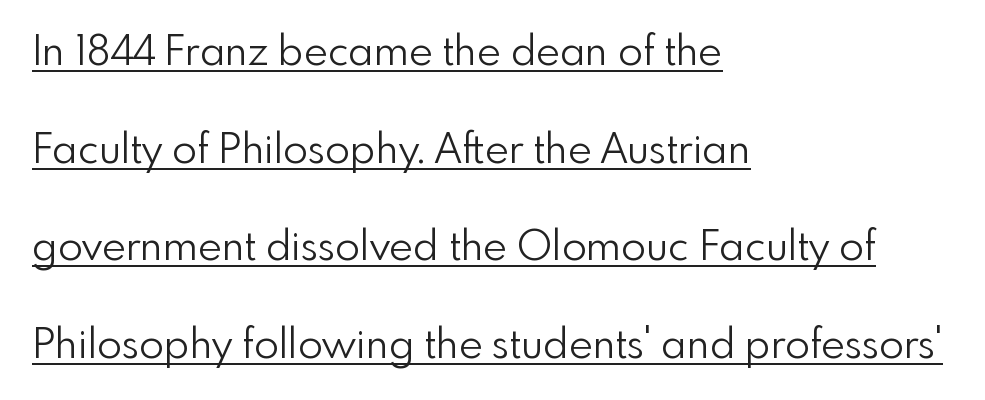
Q: Is the text bold? A: No.
Q: Is the text italic (slanted)? A: No, it is upright.
Q: Is the typeface a serif or a sans-serif typeface? A: Sans-serif.
Q: Is the text underlined? A: Yes.
Q: How is the paragraph aligned? A: Left-aligned.
Q: Is the spacing between letters normal or unusually wide? A: Normal.
Q: Is the spacing between lines tight, normal or loose? A: Loose.
Q: Width (condensed, normal, or wide)? A: Normal.
Q: Stroke contrast? A: Low.
Q: x-height? A: Small.
Q: Monospaced? A: No.
